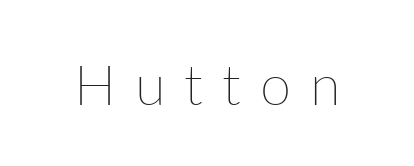
The image shows 56 px thin type, upright; set unusually wide letter spacing (+0.34 em), not underlined; low stroke contrast and a medium x-height.
